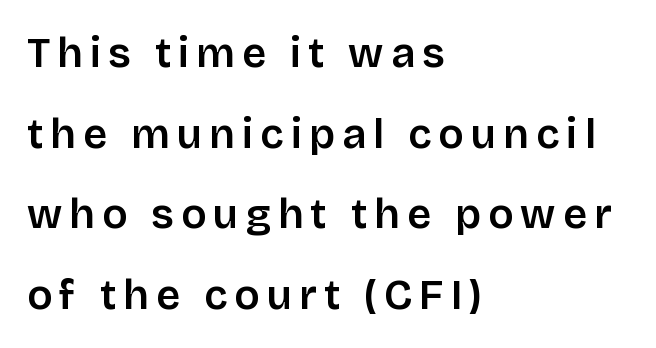
{"serif": "no", "italic": "no", "width": "normal", "stroke_contrast": "low", "x_height": "large", "monospaced": "no", "underline": "no", "align": "left", "line_spacing": "loose", "line_spacing_ratio": 1.92, "glyph_px": 42}
